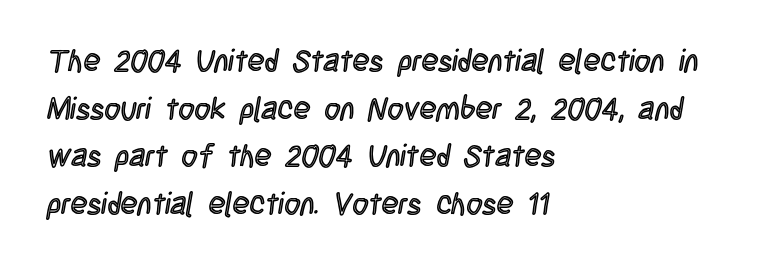
The image shows 31 px condensed type; set left-aligned, normal line spacing (1.54x), normal letter spacing, not underlined; a large x-height.
